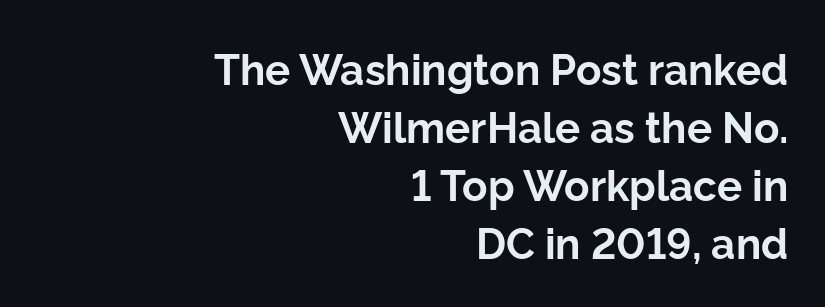
Q: Is the text bold? A: Yes.
Q: Is the text italic (slanted)? A: No, it is upright.
Q: Is the typeface a serif or a sans-serif typeface? A: Sans-serif.
Q: Is the text underlined? A: No.
Q: How is the paragraph aligned? A: Right-aligned.
Q: Is the spacing between letters normal or unusually wide? A: Normal.
Q: Is the spacing between lines tight, normal or loose? A: Normal.
Q: Width (condensed, normal, or wide)? A: Normal.
Q: Stroke contrast? A: Low.
Q: x-height? A: Medium.
Q: Monospaced? A: No.
